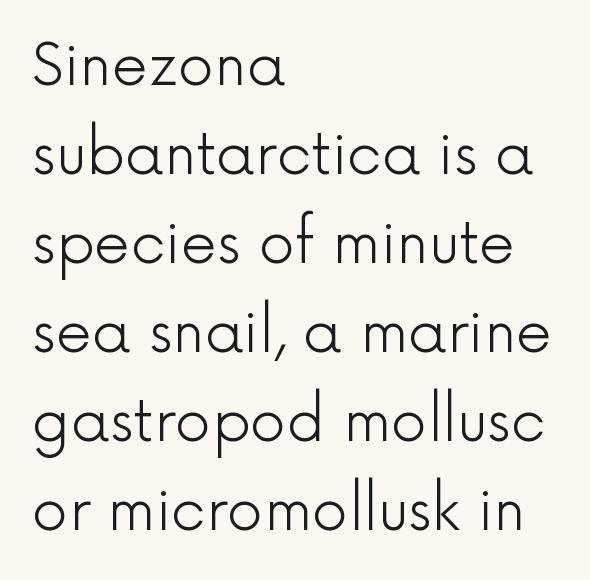
The image shows 57 px light sans-serif type, upright; set left-aligned, normal line spacing (1.56x), normal letter spacing, not underlined; a medium x-height.
